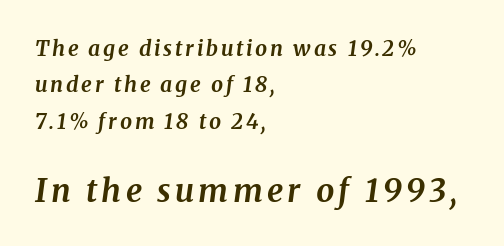
Q: Is the text bold? A: Yes.
Q: Is the text italic (slanted)? A: Yes, it leans right by about 8 degrees.
Q: Is the typeface a serif or a sans-serif typeface? A: Serif.
Q: Is the text underlined? A: No.
Q: How is the paragraph aligned? A: Left-aligned.
Q: Which block of text is set in a larger size, the first (top) or the second (bottom)? A: The second (bottom) one.
Q: Width (condensed, normal, or wide)? A: Normal.
Q: Stroke contrast? A: Medium.
Q: x-height? A: Medium.
Q: Monospaced? A: No.
